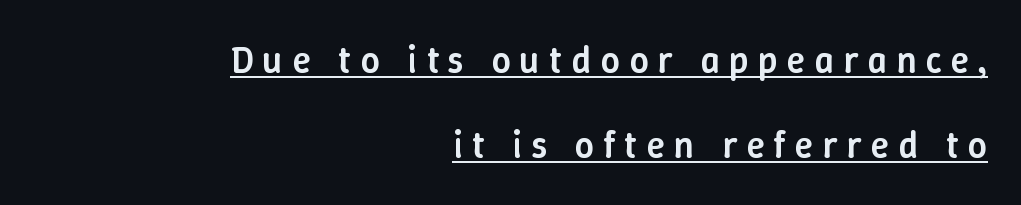
The image shows 38 px semibold type, upright; set right-aligned, loose line spacing (2.25x), unusually wide letter spacing (+0.24 em), underlined; low stroke contrast and a medium x-height.
